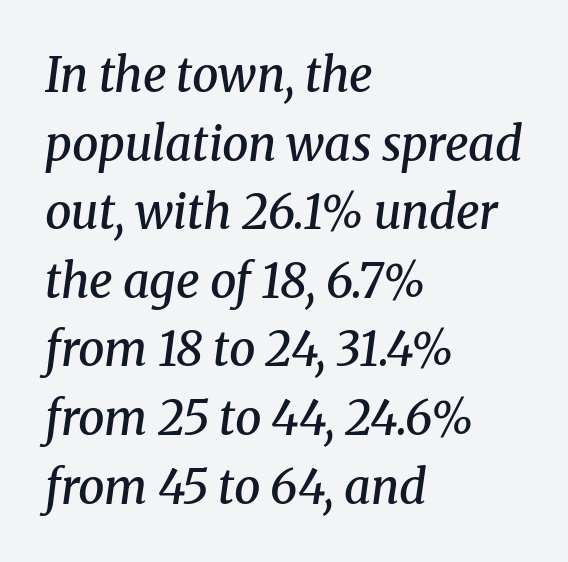
{"serif": "yes", "italic": "yes", "lean": "right", "slant_degrees": 8, "bold": "semi", "weight": "semibold", "width": "normal", "stroke_contrast": "medium", "x_height": "medium", "monospaced": "no", "underline": "no", "align": "left", "line_spacing": "normal", "line_spacing_ratio": 1.46, "letter_spacing": "normal", "letter_spacing_em": 0.0, "glyph_px": 47}
